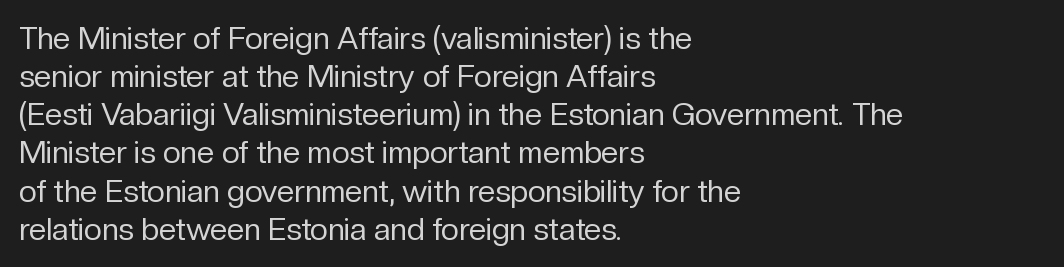
{"serif": "no", "italic": "no", "bold": "no", "weight": "regular", "width": "normal", "stroke_contrast": "low", "x_height": "medium", "monospaced": "no", "underline": "no", "align": "left", "line_spacing_ratio": 1.23, "letter_spacing": "normal", "letter_spacing_em": 0.0, "glyph_px": 31}
